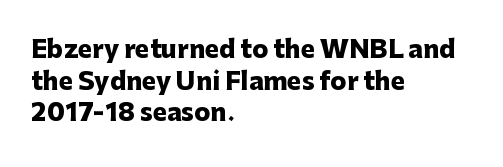
{"italic": "no", "bold": "yes", "underline": "no", "align": "left", "line_spacing": "normal", "line_spacing_ratio": 1.32, "letter_spacing": "normal", "letter_spacing_em": 0.0, "glyph_px": 24}
